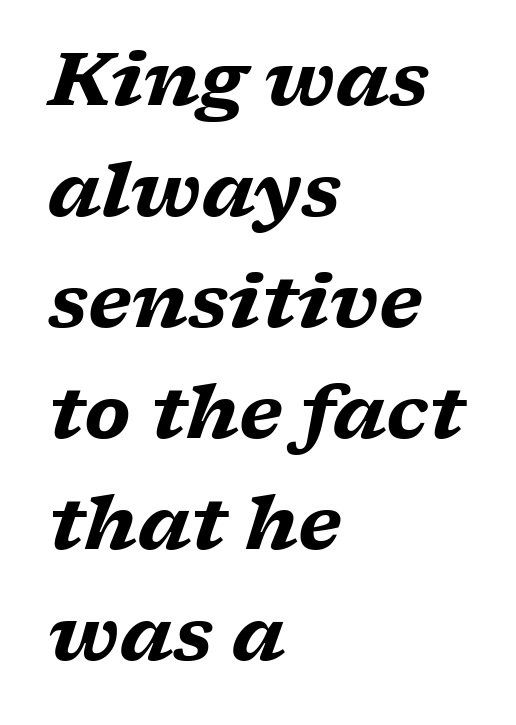
The image shows 73 px heavy, wide serif type, italic (leaning right); set left-aligned, normal line spacing (1.52x), normal letter spacing, not underlined; low stroke contrast and a medium x-height.
